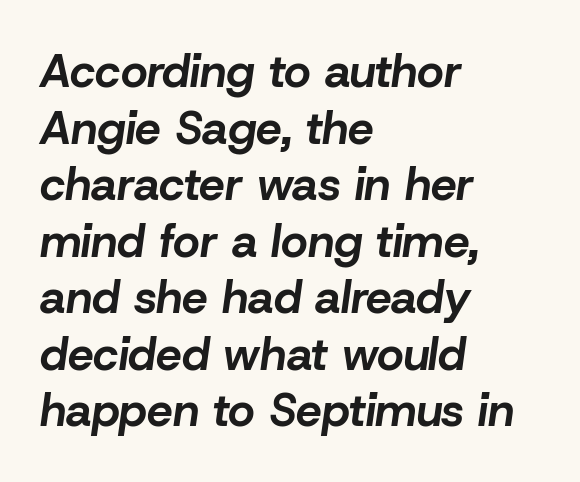
Q: Is the text bold? A: Yes.
Q: Is the text italic (slanted)? A: Yes, it leans right by about 8 degrees.
Q: Is the text underlined? A: No.
Q: How is the paragraph aligned? A: Left-aligned.
Q: Is the spacing between letters normal or unusually wide? A: Normal.
Q: Width (condensed, normal, or wide)? A: Normal.
Q: Stroke contrast? A: Low.
Q: x-height? A: Medium.
Q: Monospaced? A: No.
